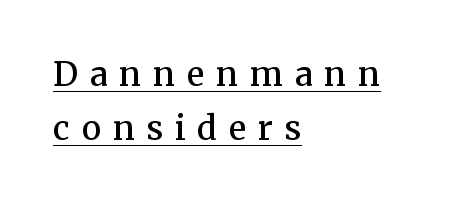
The image shows 33 px semibold serif type, upright; set left-aligned, normal line spacing (1.65x), unusually wide letter spacing (+0.36 em), underlined; medium stroke contrast and a medium x-height.
